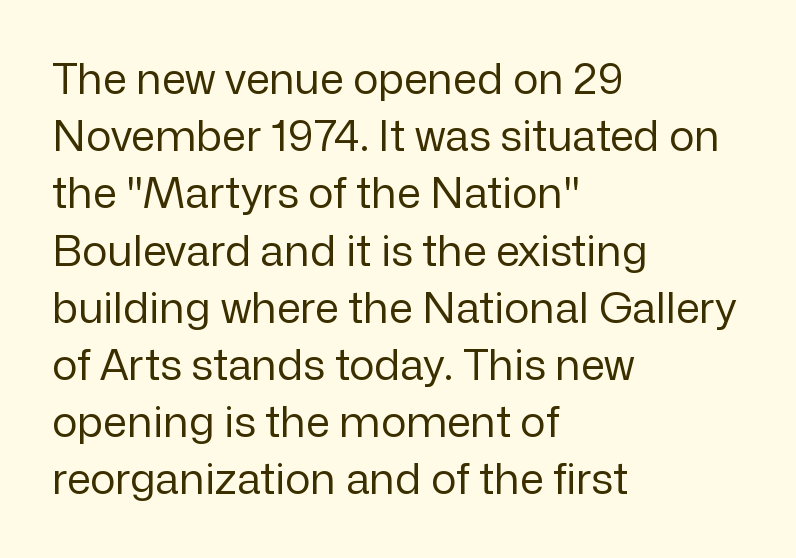
Nothing heavy about these letters — not bold at all. Honestly, there is no underline to notice here at all. Is there any slant? The stems are plumb. Look at the tracking — it's just the regular setting, nothing added. The rag falls on the right side of this text block.
